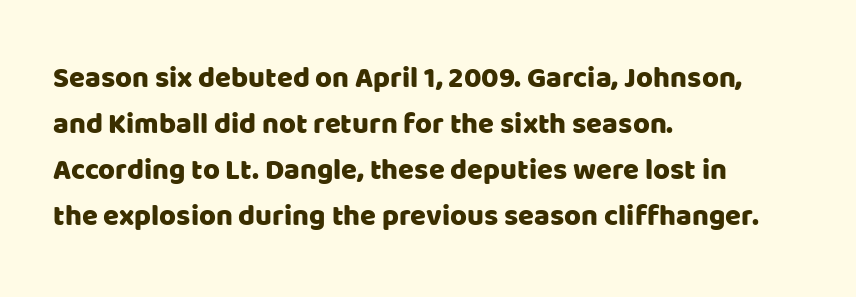
Spacing between characters is what you'd get straight out of the box. The face used here is proportionally spaced, like ordinary book or web type. Does the leading feel generous? No, just average. A student would call this left alignment; a typographer would say flush left, rag right. Honestly, there is no underline to notice here at all. The typeface chosen for these lines omits serifs.
